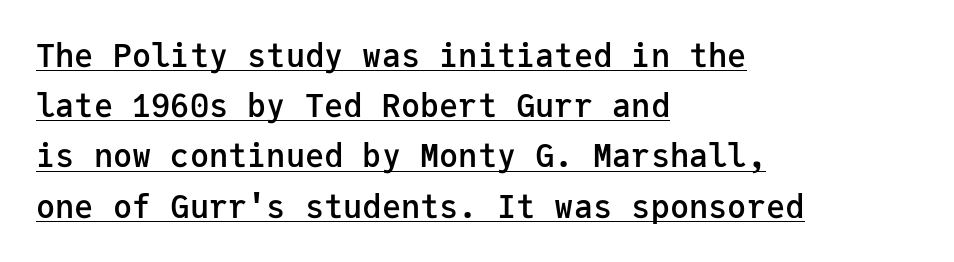
{"serif": "no", "italic": "no", "bold": "semi", "weight": "semibold", "width": "normal", "stroke_contrast": "low", "x_height": "medium", "monospaced": "yes", "underline": "yes", "align": "left", "line_spacing": "normal", "line_spacing_ratio": 1.57, "letter_spacing": "normal", "letter_spacing_em": 0.0, "glyph_px": 32}
